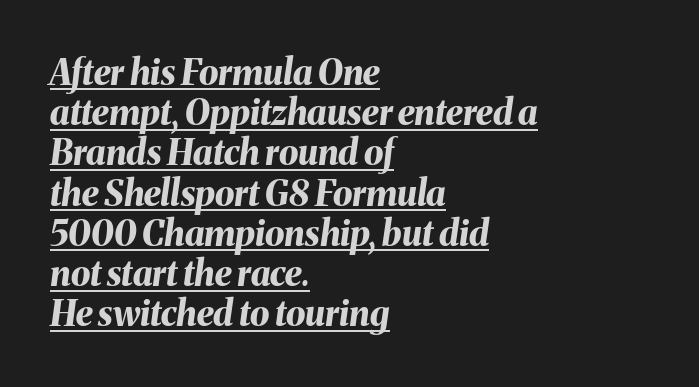
Q: Is the text bold? A: Yes.
Q: Is the text italic (slanted)? A: Yes, it leans right by about 8 degrees.
Q: Is the text underlined? A: Yes.
Q: How is the paragraph aligned? A: Left-aligned.
Q: Is the spacing between letters normal or unusually wide? A: Normal.
Q: Is the spacing between lines tight, normal or loose? A: Tight.
Q: Width (condensed, normal, or wide)? A: Normal.
Q: Stroke contrast? A: Medium.
Q: x-height? A: Medium.
Q: Monospaced? A: No.
